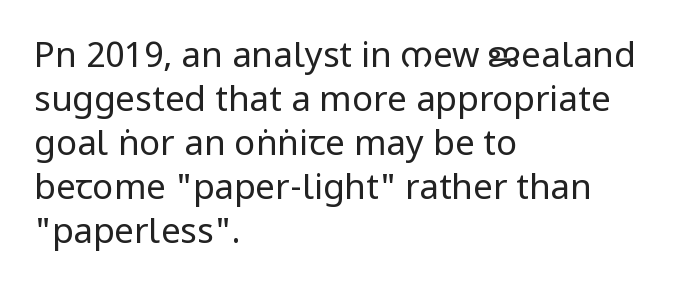
{"serif": "no", "italic": "no", "bold": "no", "weight": "regular", "width": "condensed", "stroke_contrast": "low", "x_height": "large", "monospaced": "no", "underline": "no", "align": "left", "line_spacing": "normal", "line_spacing_ratio": 1.26, "letter_spacing": "normal", "letter_spacing_em": 0.0, "glyph_px": 35}
